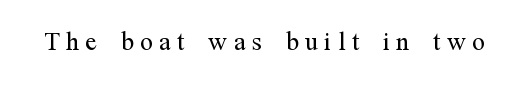
Q: Is the text bold? A: No.
Q: Is the text italic (slanted)? A: No, it is upright.
Q: Is the typeface a serif or a sans-serif typeface? A: Serif.
Q: Is the text underlined? A: No.
Q: Width (condensed, normal, or wide)? A: Condensed.
Q: Stroke contrast? A: Medium.
Q: x-height? A: Medium.
Q: Monospaced? A: No.
